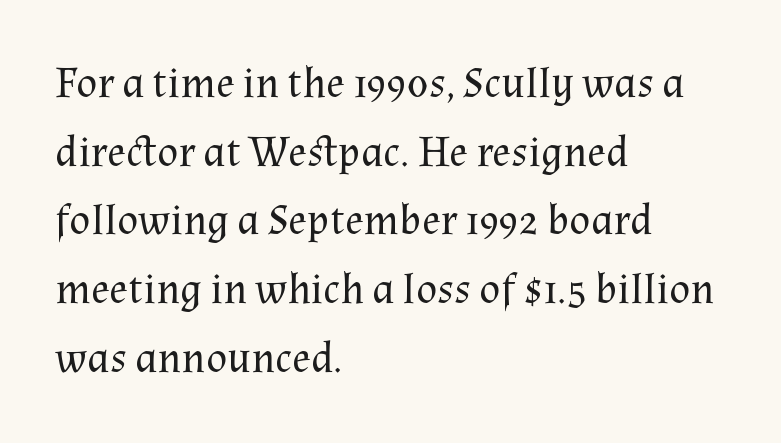
Q: Is the text bold? A: No.
Q: Is the text italic (slanted)? A: No, it is upright.
Q: Is the text underlined? A: No.
Q: How is the paragraph aligned? A: Left-aligned.
Q: Is the spacing between letters normal or unusually wide? A: Normal.
Q: Is the spacing between lines tight, normal or loose? A: Normal.
Q: Width (condensed, normal, or wide)? A: Normal.
Q: Stroke contrast? A: Medium.
Q: x-height? A: Medium.
Q: Monospaced? A: No.
